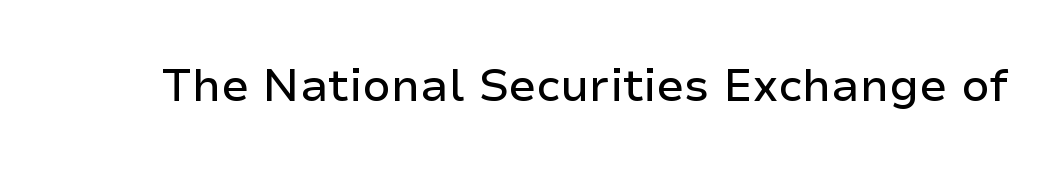
Q: Is the text italic (slanted)? A: No, it is upright.
Q: Is the typeface a serif or a sans-serif typeface? A: Sans-serif.
Q: Is the text underlined? A: No.
Q: Is the spacing between letters normal or unusually wide? A: Normal.
Q: Width (condensed, normal, or wide)? A: Normal.
Q: Stroke contrast? A: Low.
Q: x-height? A: Medium.
Q: Monospaced? A: No.
